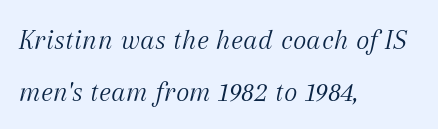
Q: Is the text bold? A: No.
Q: Is the text italic (slanted)? A: Yes, it leans right by about 12 degrees.
Q: Is the typeface a serif or a sans-serif typeface? A: Serif.
Q: Is the text underlined? A: No.
Q: How is the paragraph aligned? A: Left-aligned.
Q: Is the spacing between letters normal or unusually wide? A: Normal.
Q: Width (condensed, normal, or wide)? A: Normal.
Q: Stroke contrast? A: Medium.
Q: x-height? A: Medium.
Q: Monospaced? A: No.
